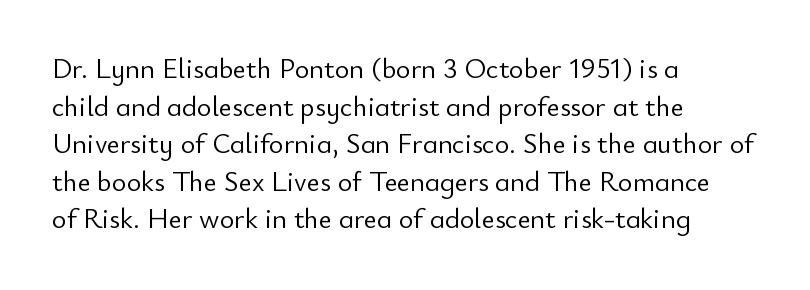
Layout note: lines flush left. Does the lettering tilt? It doesn't — this is upright. Looks like regular typesetting: each glyph gets only the width it needs. Stroke terminals: plain, sans-serif. Any mark beneath the type? The region is blank. No extra ink here — the face is not bold.
